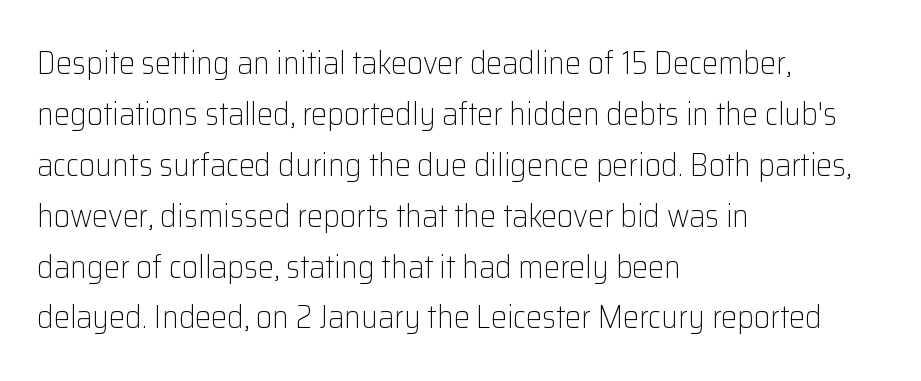
Letter spacing: default. The passage shown stacks its lines at a standard gap. Regarding serifs, this sample does without them. Caption: multi-line text, flush left, ragged right. The passage shown is typed in a proportional face where columns would drift.
